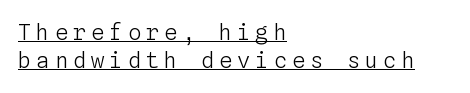
The image shows 22 px text type, upright; set left-aligned, normal line spacing (1.28x), unusually wide letter spacing (+0.23 em), underlined.
